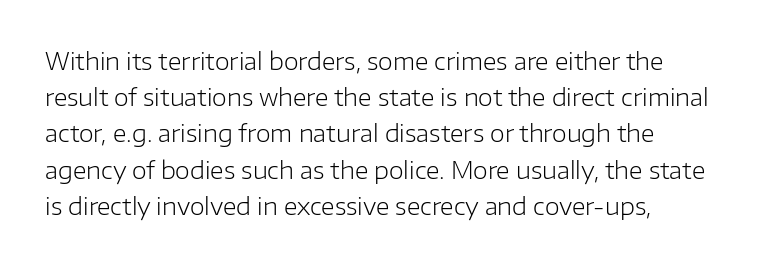
{"italic": "no", "bold": "no", "underline": "no", "line_spacing": "normal", "line_spacing_ratio": 1.51, "letter_spacing": "normal", "letter_spacing_em": 0.0, "glyph_px": 24}
